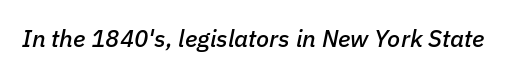
The gap between lines stays unmarked. Yep, that's italic — everything's leaning. Glyph-to-glyph distance matches everyday printed text.
